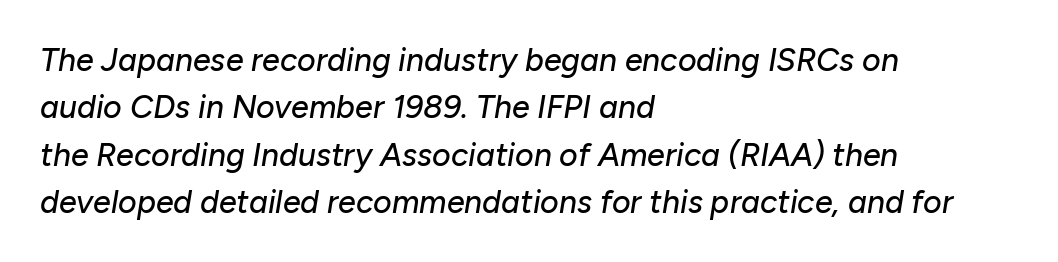
{"italic": "yes", "lean": "right", "slant_degrees": 10, "width": "normal", "stroke_contrast": "low", "x_height": "medium", "monospaced": "no", "underline": "no", "align": "left", "line_spacing": "normal", "line_spacing_ratio": 1.48, "letter_spacing": "normal", "letter_spacing_em": 0.0, "glyph_px": 32}
